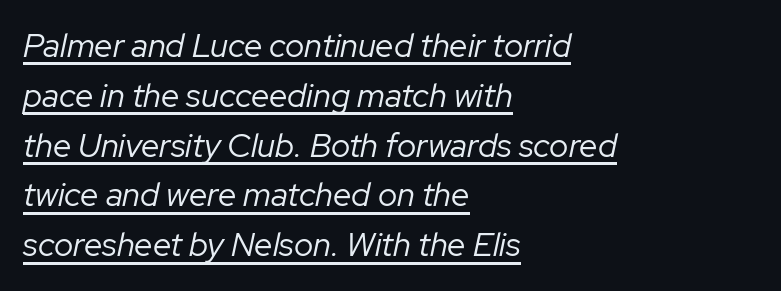
{"italic": "yes", "lean": "right", "slant_degrees": 12, "bold": "no", "weight": "regular", "width": "normal", "stroke_contrast": "low", "x_height": "medium", "monospaced": "no", "underline": "yes", "align": "left", "line_spacing": "normal", "line_spacing_ratio": 1.51, "letter_spacing": "normal", "letter_spacing_em": 0.0, "glyph_px": 33}
